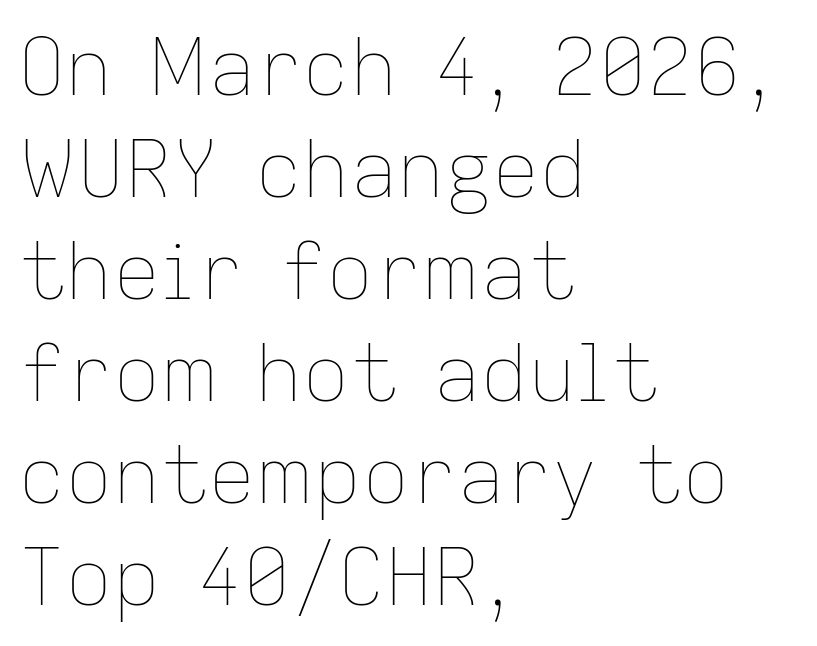
Whoever set this chose a conventional vertical rhythm. No chunkiness to these letters — they're not bold. The typesetter chose a ragged-right arrangement here. Tracking here is standard; glyphs follow each other at the usual distance.
